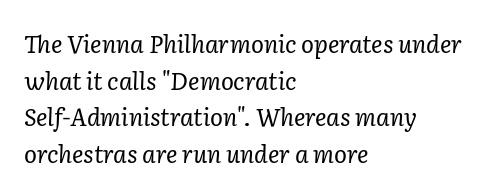
The image shows 24 px text type, italic (leaning right); set left-aligned, normal line spacing (1.53x), normal letter spacing, not underlined.
